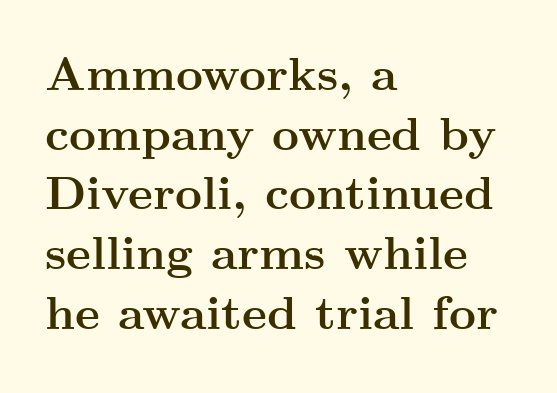
Underline: absent. The letters sit at their default tracking, neither squeezed nor spread. This is roman type, the default non-slanted kind. Unlike a clean sans, this face finishes its strokes with serifs.
